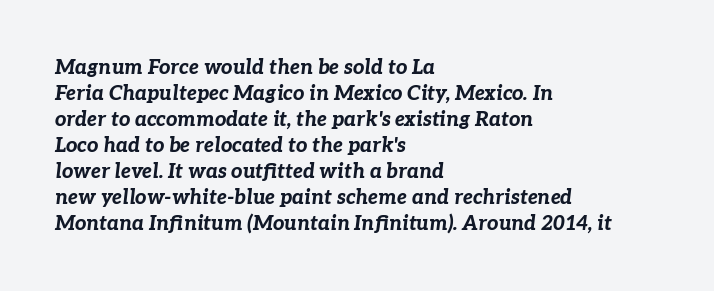
Q: Is the text bold? A: Yes.
Q: Is the text italic (slanted)? A: Yes, it leans right by about 7 degrees.
Q: Is the text underlined? A: No.
Q: How is the paragraph aligned? A: Left-aligned.
Q: Is the spacing between letters normal or unusually wide? A: Normal.
Q: Is the spacing between lines tight, normal or loose? A: Normal.
